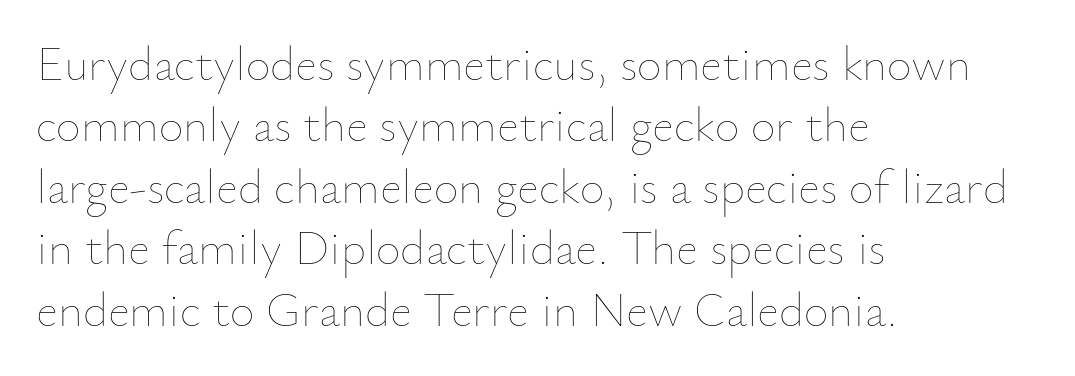
Q: Is the text bold? A: No.
Q: Is the text italic (slanted)? A: No, it is upright.
Q: Is the text underlined? A: No.
Q: How is the paragraph aligned? A: Left-aligned.
Q: Is the spacing between letters normal or unusually wide? A: Normal.
Q: Is the spacing between lines tight, normal or loose? A: Normal.
Q: Width (condensed, normal, or wide)? A: Normal.
Q: Stroke contrast? A: Low.
Q: x-height? A: Small.
Q: Monospaced? A: No.
